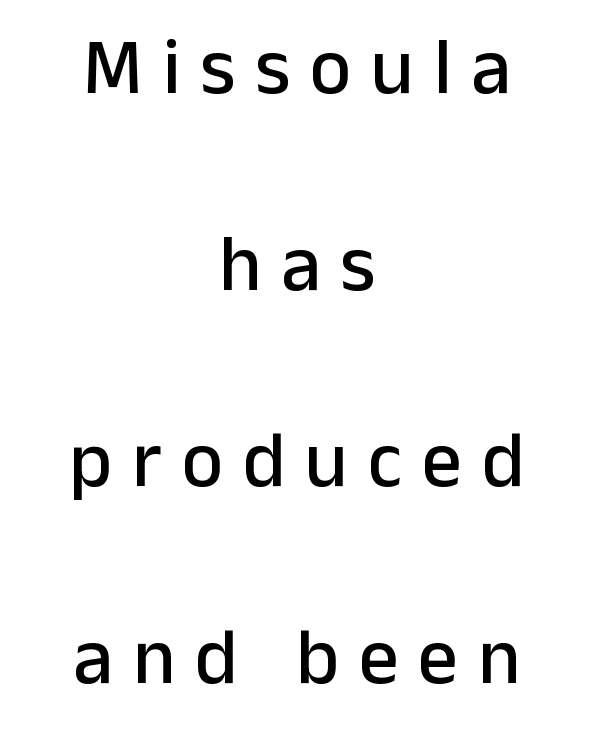
The image shows 79 px sans-serif type, upright; set centered, loose line spacing (2.49x), unusually wide letter spacing (+0.25 em), not underlined; low stroke contrast and a medium x-height.
